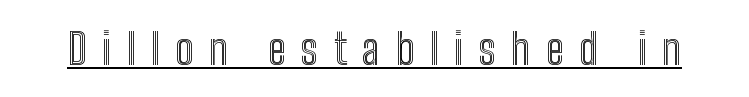
Q: Is the text italic (slanted)? A: No, it is upright.
Q: Is the text underlined? A: Yes.
Q: Is the spacing between letters normal or unusually wide? A: Unusually wide.
Q: Width (condensed, normal, or wide)? A: Condensed.
Q: x-height? A: Medium.
Q: Monospaced? A: No.
